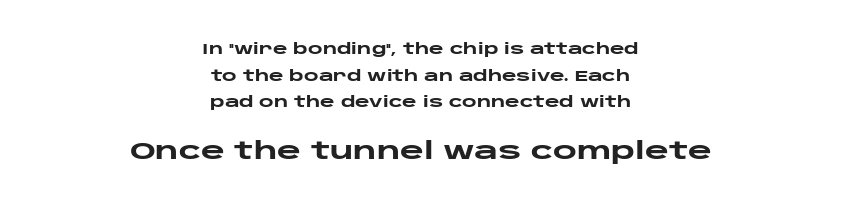
Short note: letters normally spaced. As a designer I'd log this as weight 700, bold. The letters stand straight up with perfectly vertical stems. Type size steps up from the first block to the second.
